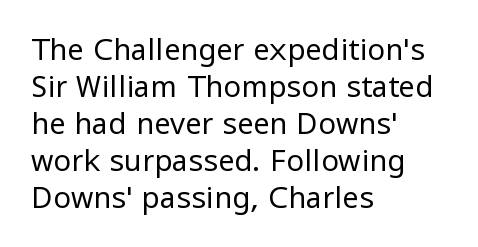
{"serif": "no", "italic": "no", "bold": "no", "weight": "regular", "width": "normal", "stroke_contrast": "low", "x_height": "medium", "monospaced": "no", "underline": "no", "align": "left", "line_spacing": "normal", "line_spacing_ratio": 1.28, "letter_spacing": "normal", "letter_spacing_em": 0.0, "glyph_px": 29}
